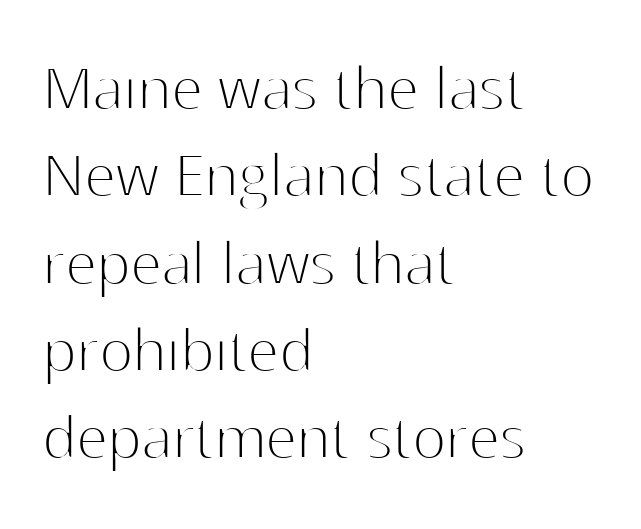
Tracking value appears to be zero — textbook default spacing. Stems here are at most as thick as an everyday book face. The characters display no serif detailing; their extremities are plain. Italic? Not at all — the glyphs are vertical.
